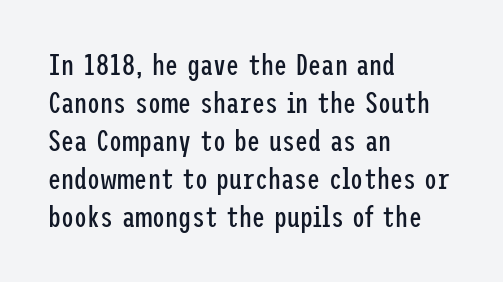
The image shows 29 px regular-weight, condensed sans-serif type, upright; set left-aligned, normal line spacing (1.31x), normal letter spacing, not underlined; low stroke contrast and a medium x-height.
